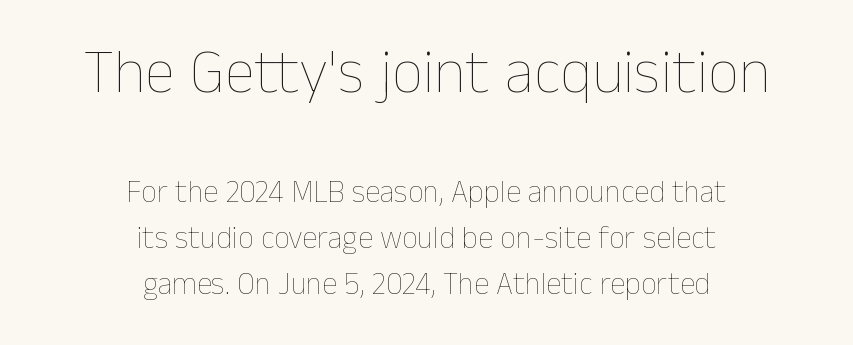
The image shows 62 px thin type, upright; set centered, normal line spacing (1.48x), normal letter spacing, not underlined; the first (top) block is 2.0x larger; low stroke contrast and a medium x-height.
